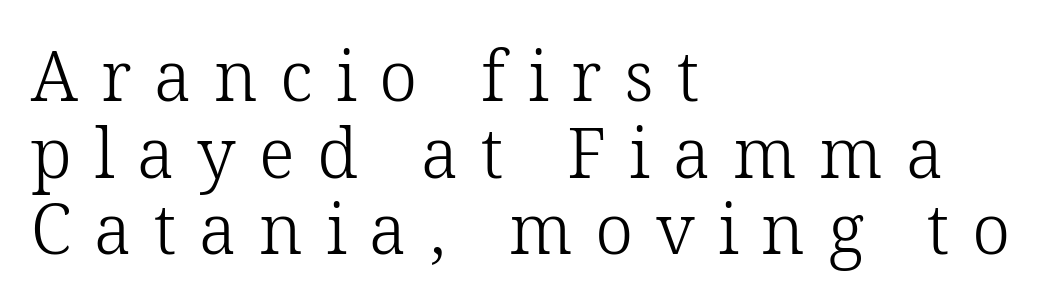
A light-to-regular cut is what we see here. Alignment: flush left. Anything drawn beneath the words? Only blank space. Characters follow at a spacing far wider than the type designer built in.
